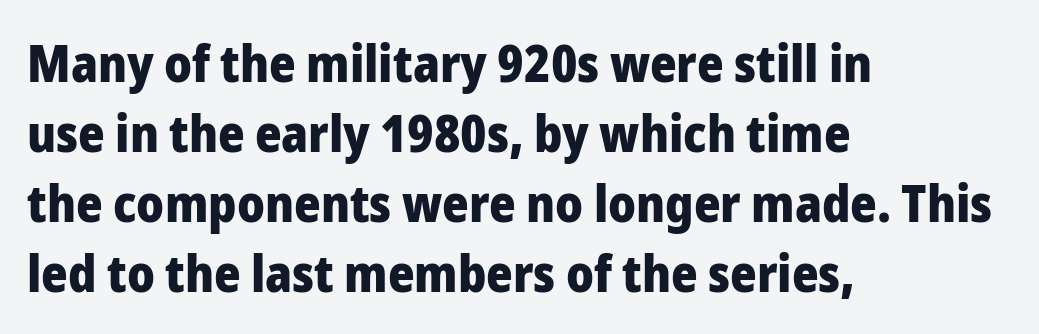
The image shows 51 px heavy sans-serif type, upright; set left-aligned, normal line spacing (1.37x), normal letter spacing, not underlined; low stroke contrast and a medium x-height.
